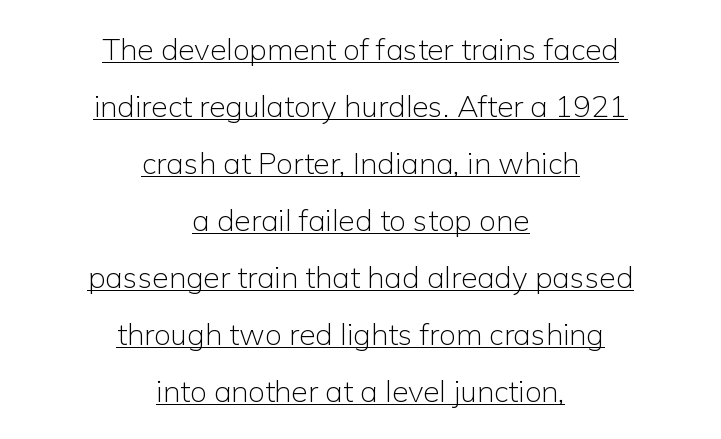
The image shows 30 px light sans-serif type, upright; set centered, loose line spacing (1.9x), normal letter spacing, underlined; low stroke contrast and a medium x-height.
